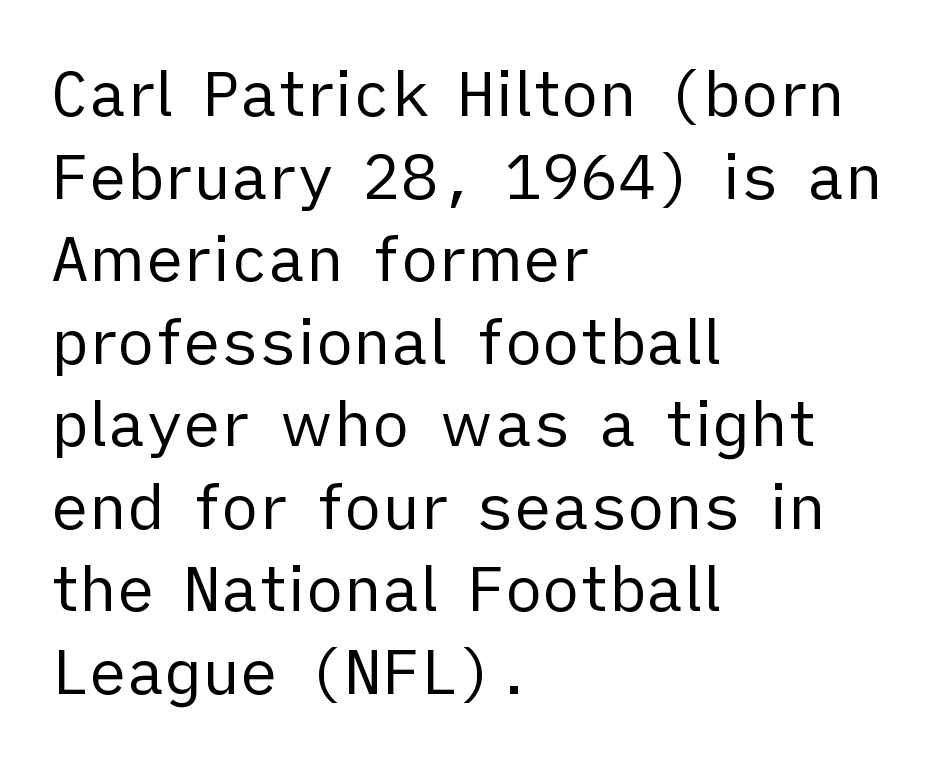
{"serif": "no", "italic": "no", "bold": "no", "weight": "regular", "width": "normal", "stroke_contrast": "low", "x_height": "medium", "monospaced": "no", "underline": "no", "align": "left", "line_spacing": "normal", "line_spacing_ratio": 1.31, "letter_spacing": "normal", "letter_spacing_em": 0.0, "glyph_px": 63}
